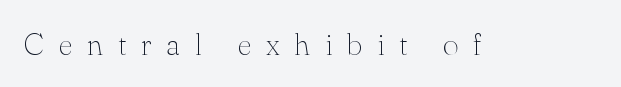
{"serif": "yes", "italic": "no", "bold": "no", "weight": "thin", "width": "normal", "stroke_contrast": "medium", "x_height": "small", "monospaced": "no", "underline": "no", "letter_spacing": "wide", "letter_spacing_em": 0.47, "glyph_px": 31}
